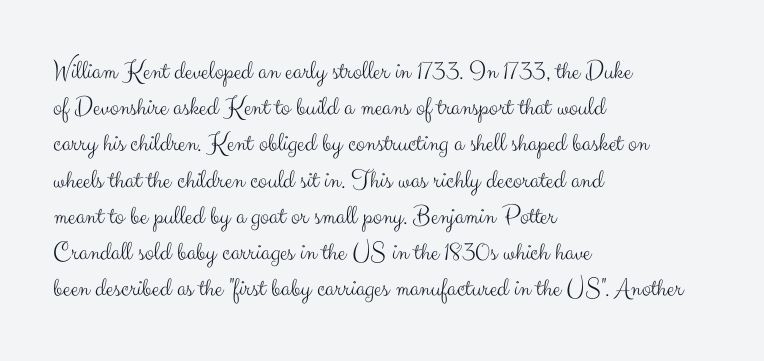
The strokes carry an ordinary text weight at most. Teacher's note: observe the even left margin — that is flush-left alignment. The lines sit at an ordinary, default distance from one another. Does extra space separate the letters? No, they use regular spacing. The specimen omits any rule beneath the text block's lines.
